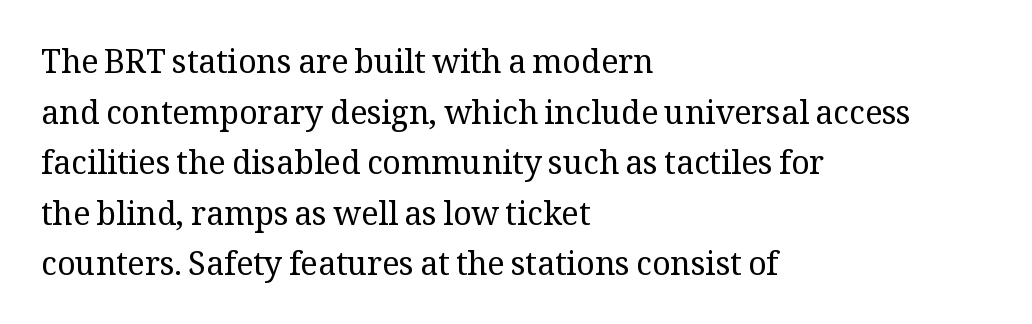
Q: Is the text bold? A: No.
Q: Is the text italic (slanted)? A: No, it is upright.
Q: Is the typeface a serif or a sans-serif typeface? A: Serif.
Q: Is the text underlined? A: No.
Q: How is the paragraph aligned? A: Left-aligned.
Q: Is the spacing between letters normal or unusually wide? A: Normal.
Q: Is the spacing between lines tight, normal or loose? A: Normal.
Q: Width (condensed, normal, or wide)? A: Normal.
Q: Stroke contrast? A: Medium.
Q: x-height? A: Medium.
Q: Monospaced? A: No.
